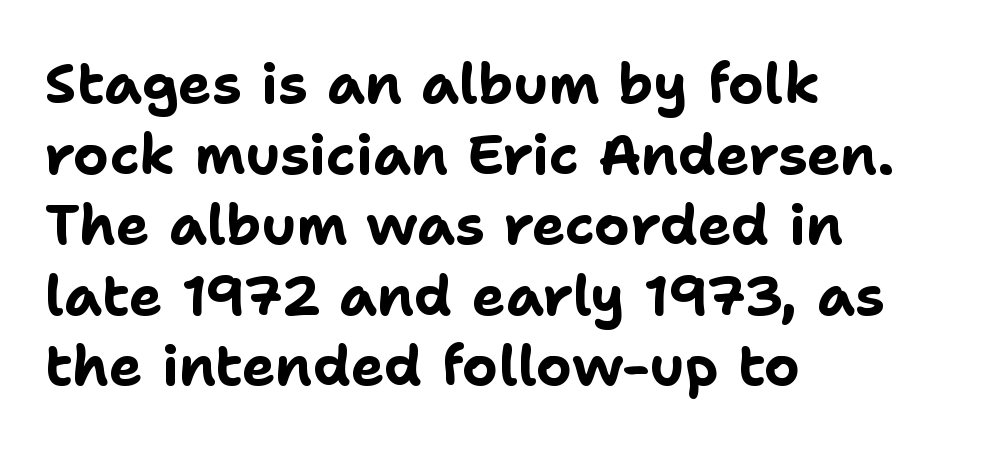
Q: Is the text bold? A: Yes.
Q: Is the text italic (slanted)? A: No, it is upright.
Q: Is the typeface a serif or a sans-serif typeface? A: Sans-serif.
Q: Is the text underlined? A: No.
Q: How is the paragraph aligned? A: Left-aligned.
Q: Is the spacing between letters normal or unusually wide? A: Normal.
Q: Is the spacing between lines tight, normal or loose? A: Normal.
Q: Width (condensed, normal, or wide)? A: Normal.
Q: Stroke contrast? A: Low.
Q: x-height? A: Medium.
Q: Monospaced? A: No.
